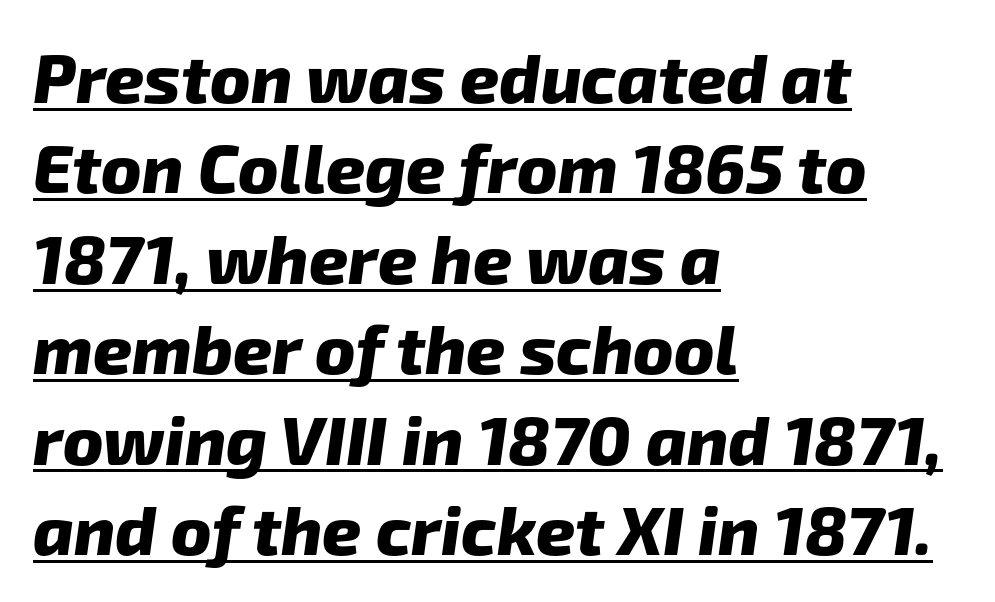
The image shows 68 px heavy sans-serif type; set left-aligned, normal line spacing (1.33x), normal letter spacing, underlined; low stroke contrast and a medium x-height.
